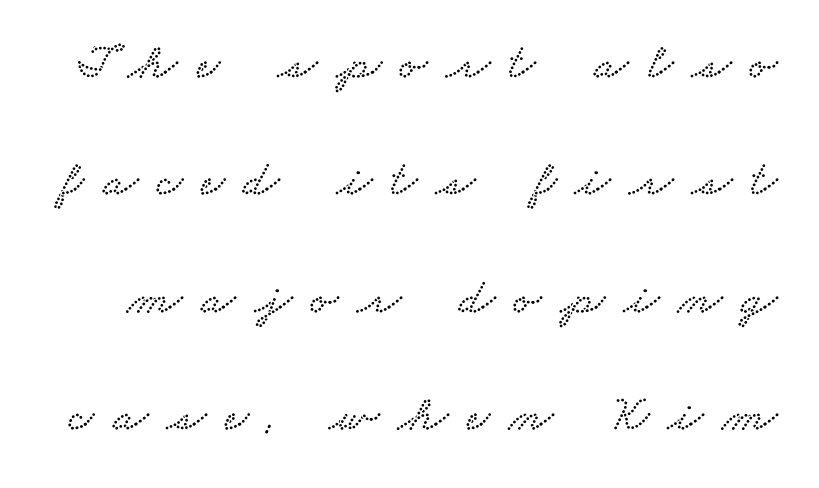
Q: Is the typeface a serif or a sans-serif typeface? A: Serif.
Q: Is the text underlined? A: No.
Q: Is the spacing between letters normal or unusually wide? A: Unusually wide.
Q: Is the spacing between lines tight, normal or loose? A: Loose.
Q: Width (condensed, normal, or wide)? A: Wide.
Q: Stroke contrast? A: Low.
Q: x-height? A: Small.
Q: Monospaced? A: No.
